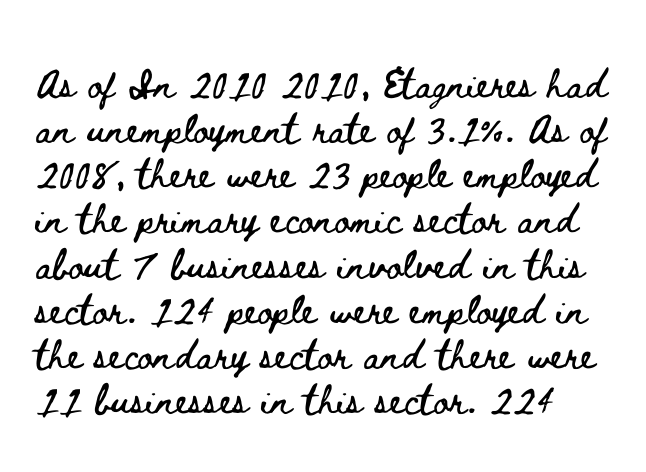
Looks like regular typesetting: each glyph gets only the width it needs. This sample uses plain, unmodified letter spacing. The space directly below the letters is spotless.
